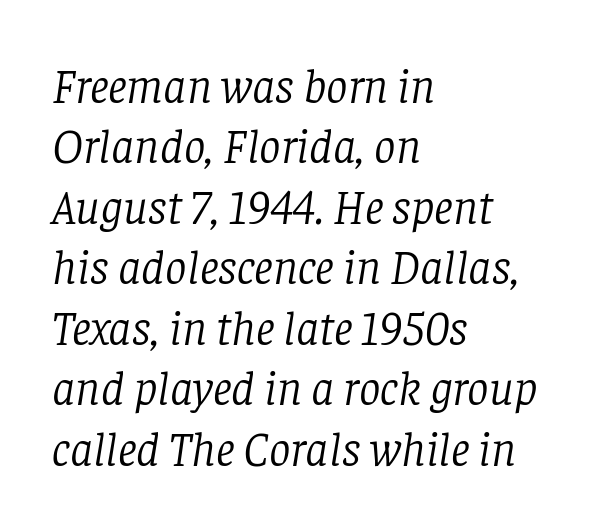
The image shows 48 px light serif type, italic (leaning right); set left-aligned, normal line spacing (1.26x), normal letter spacing, not underlined; low stroke contrast and a large x-height.
